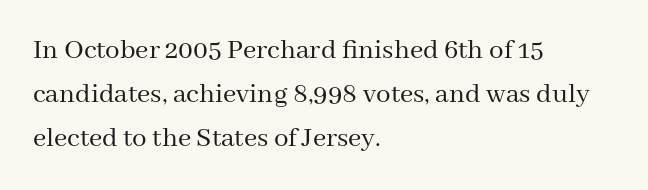
Q: Is the text bold? A: No.
Q: Is the text italic (slanted)? A: No, it is upright.
Q: Is the typeface a serif or a sans-serif typeface? A: Serif.
Q: Is the text underlined? A: No.
Q: How is the paragraph aligned? A: Left-aligned.
Q: Is the spacing between letters normal or unusually wide? A: Normal.
Q: Is the spacing between lines tight, normal or loose? A: Normal.
Q: Width (condensed, normal, or wide)? A: Normal.
Q: Stroke contrast? A: Medium.
Q: x-height? A: Medium.
Q: Monospaced? A: No.
